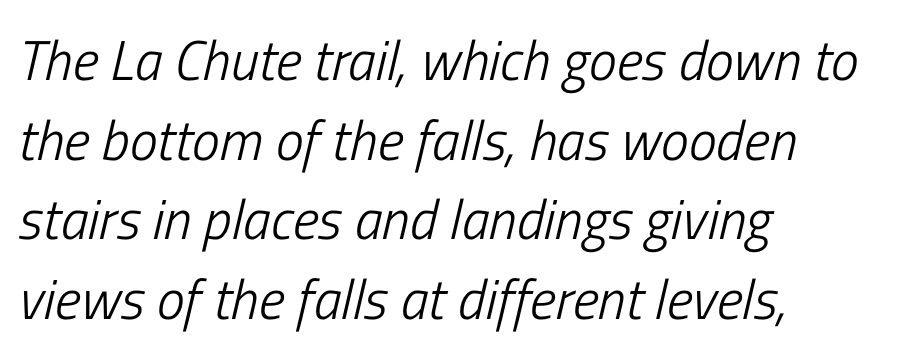
The image shows 56 px light, condensed type, italic (leaning right); set left-aligned, normal line spacing (1.42x), normal letter spacing, not underlined; low stroke contrast and a medium x-height.
